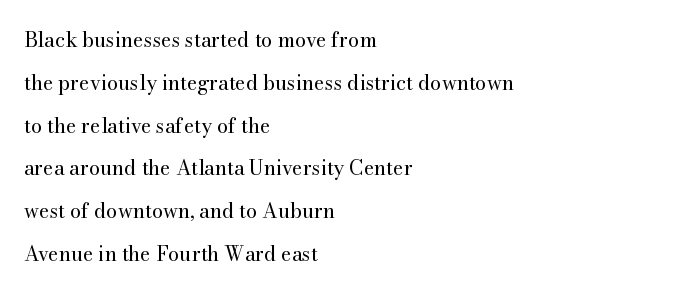
Students, note that the glyphs here touch the page at normal intervals. The paragraph shown leans on its left margin. Plain, unruled lines of type. Notice how the stems are strictly vertical — no italics here. If you measured baseline to baseline, you'd find a long distance.
